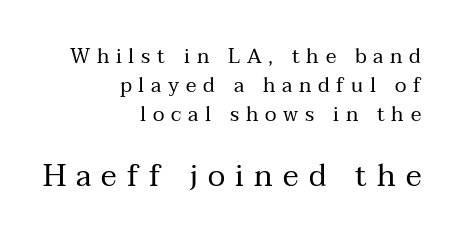
You can tell it's not italic because the verticals are truly vertical. Layout note: lines flush right. Rule under the text: the space is simply empty. The horizontal fit of the characters is loose and conspicuously gappy. Check where the strokes stop: tiny serifs finish them off.
